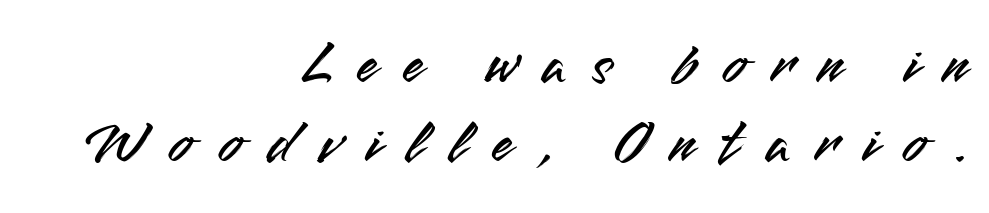
The image shows 62 px sans-serif type; set right-aligned, normal line spacing (1.28x), unusually wide letter spacing (+0.4 em), not underlined; medium stroke contrast and a small x-height.
